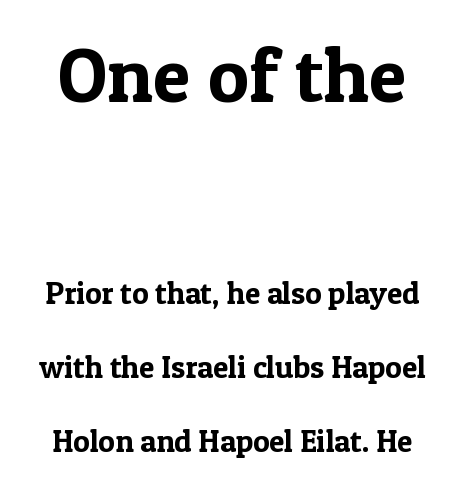
The image shows 77 px serif type, upright; set loose line spacing (2.39x), normal letter spacing, not underlined; the first (top) block is 2.48x larger; a medium x-height.
